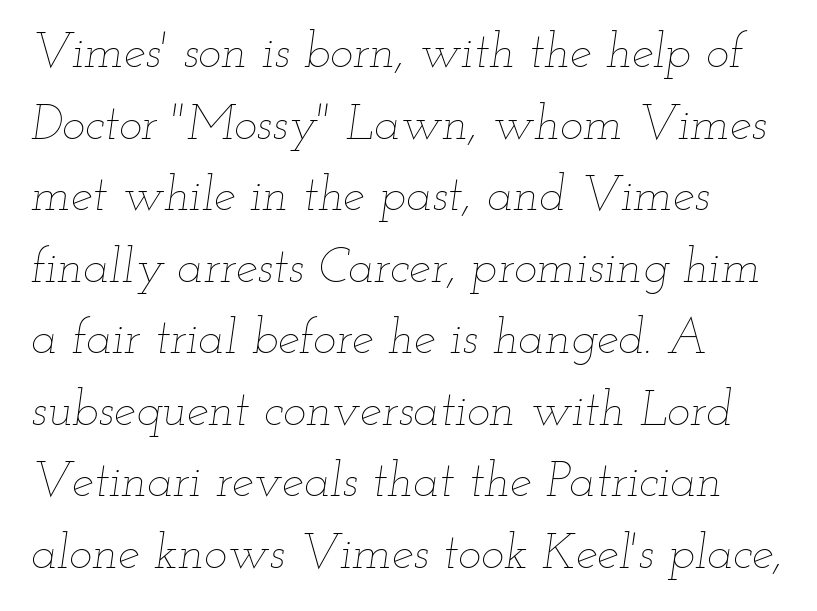
Q: Is the text bold? A: No.
Q: Is the text italic (slanted)? A: Yes, it leans right by about 12 degrees.
Q: Is the text underlined? A: No.
Q: How is the paragraph aligned? A: Left-aligned.
Q: Is the spacing between letters normal or unusually wide? A: Normal.
Q: Is the spacing between lines tight, normal or loose? A: Normal.
Q: Width (condensed, normal, or wide)? A: Wide.
Q: Stroke contrast? A: Low.
Q: x-height? A: Small.
Q: Monospaced? A: No.
